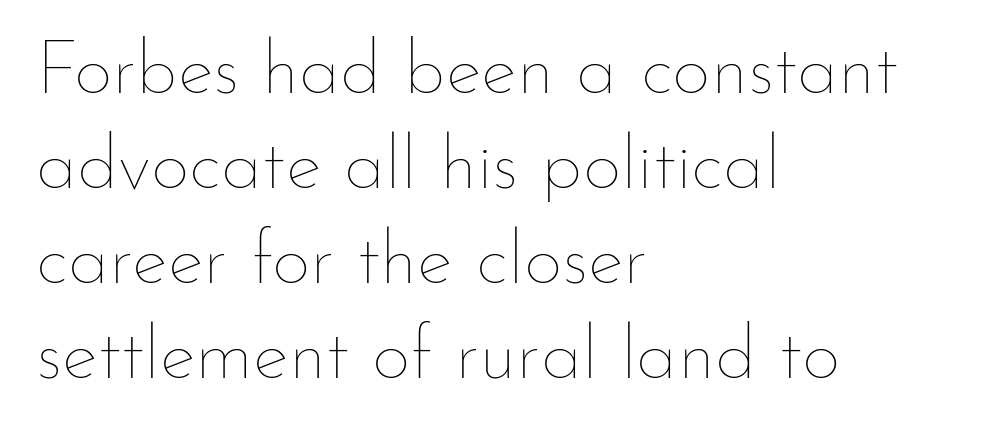
Decoration check: the copy has no underline. Think of a printed novel: that variable character pitch is what you see here. The setting favours the left margin, as ordinary paragraphs usually do. Does the leading feel generous? No, just average. If you drew a line through each stem, it would be perfectly vertical.
